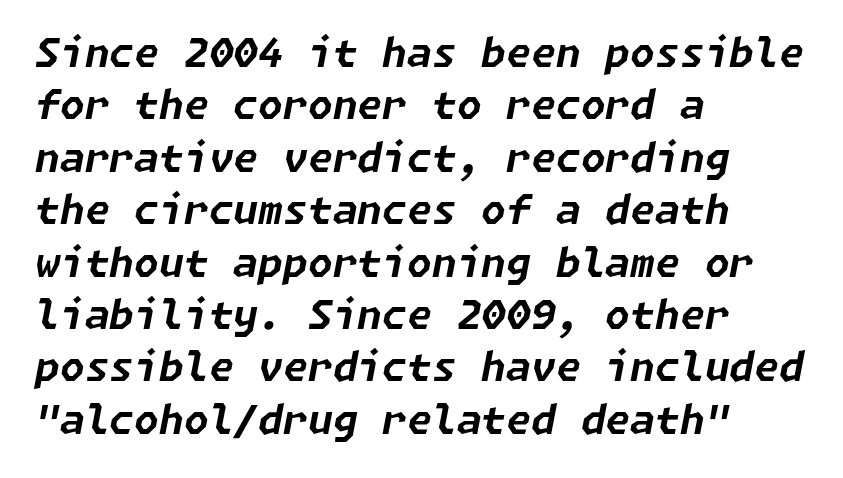
The image shows 40 px bold type, italic (leaning right); set left-aligned, normal line spacing (1.31x), normal letter spacing, not underlined; low stroke contrast and a medium x-height.
